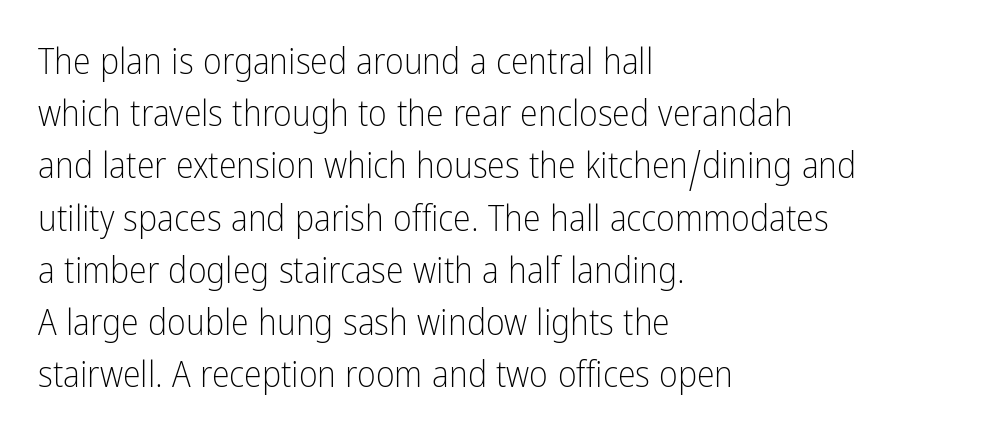
Q: Is the text bold? A: No.
Q: Is the text italic (slanted)? A: No, it is upright.
Q: Is the typeface a serif or a sans-serif typeface? A: Sans-serif.
Q: Is the text underlined? A: No.
Q: How is the paragraph aligned? A: Left-aligned.
Q: Is the spacing between letters normal or unusually wide? A: Normal.
Q: Is the spacing between lines tight, normal or loose? A: Normal.
Q: Width (condensed, normal, or wide)? A: Condensed.
Q: Stroke contrast? A: Low.
Q: x-height? A: Medium.
Q: Monospaced? A: No.
